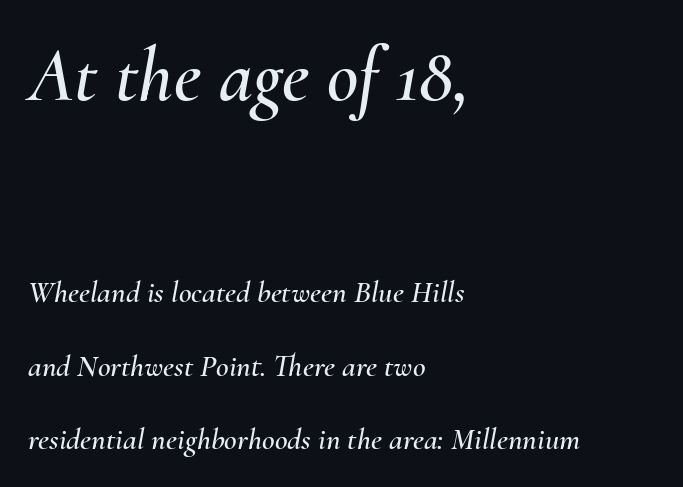
The image shows 77 px text type, italic (leaning right); set left-aligned, loose line spacing (2.38x), normal letter spacing, not underlined; the first (top) block is 2.48x larger; medium stroke contrast and a small x-height.
